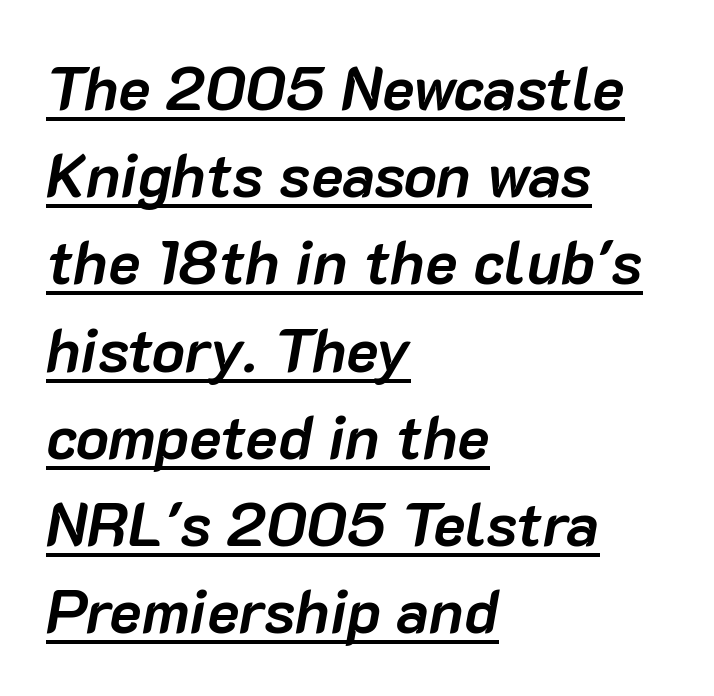
Q: Is the text bold? A: Yes.
Q: Is the text italic (slanted)? A: Yes, it leans right by about 10 degrees.
Q: Is the text underlined? A: Yes.
Q: How is the paragraph aligned? A: Left-aligned.
Q: Is the spacing between letters normal or unusually wide? A: Normal.
Q: Is the spacing between lines tight, normal or loose? A: Normal.
Q: Width (condensed, normal, or wide)? A: Normal.
Q: Stroke contrast? A: Low.
Q: x-height? A: Medium.
Q: Monospaced? A: No.
